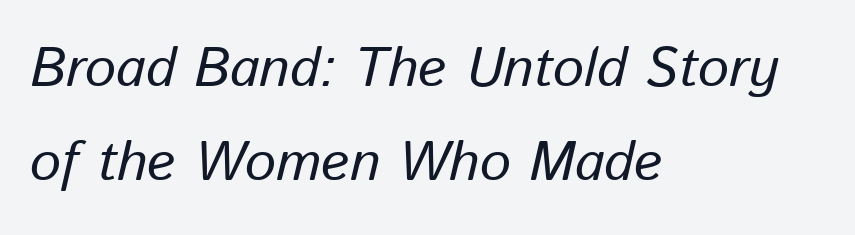
The image shows 55 px text type, italic (leaning right); set left-aligned, line spacing 1.71x, normal letter spacing, not underlined; low stroke contrast and a medium x-height.
